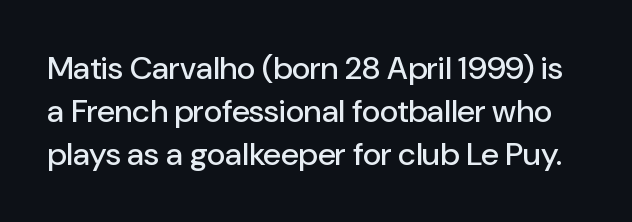
Q: Is the text italic (slanted)? A: No, it is upright.
Q: Is the typeface a serif or a sans-serif typeface? A: Sans-serif.
Q: Is the text underlined? A: No.
Q: Is the spacing between letters normal or unusually wide? A: Normal.
Q: Is the spacing between lines tight, normal or loose? A: Normal.
Q: Width (condensed, normal, or wide)? A: Normal.
Q: Stroke contrast? A: Low.
Q: x-height? A: Medium.
Q: Monospaced? A: No.
